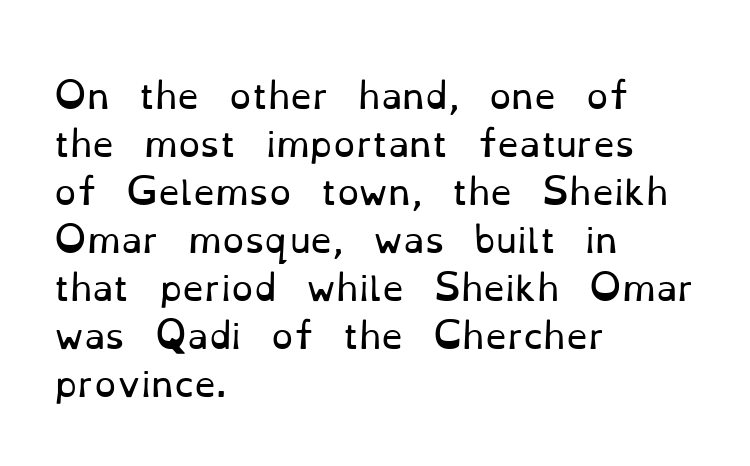
The image shows 35 px regular-weight serif type, upright; set left-aligned, normal line spacing (1.37x), normal letter spacing, not underlined; low stroke contrast and a small x-height.
